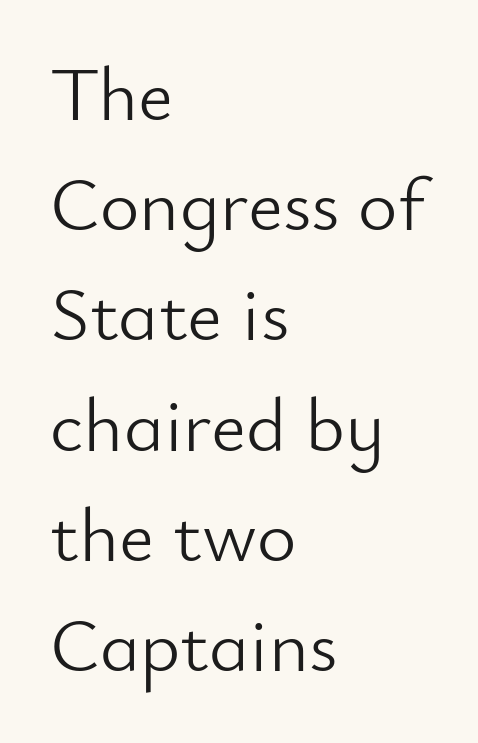
Q: Is the text bold? A: No.
Q: Is the text italic (slanted)? A: No, it is upright.
Q: Is the typeface a serif or a sans-serif typeface? A: Sans-serif.
Q: Is the text underlined? A: No.
Q: How is the paragraph aligned? A: Left-aligned.
Q: Is the spacing between letters normal or unusually wide? A: Normal.
Q: Is the spacing between lines tight, normal or loose? A: Normal.
Q: Width (condensed, normal, or wide)? A: Normal.
Q: Stroke contrast? A: Low.
Q: x-height? A: Small.
Q: Monospaced? A: No.
